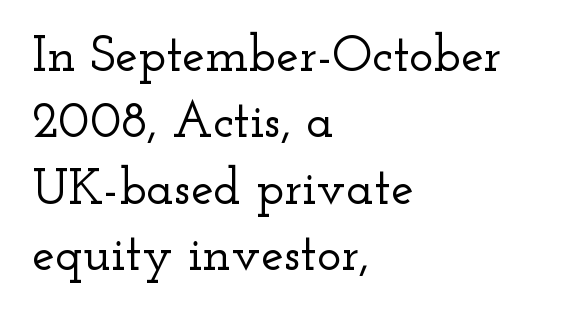
You could not count columns in this text — the font is proportionally spaced. Reading down the column, the eye jumps a familiar distance to each next line. Alignment: flush left. Beneath every word, the page is bare. You can tell it's not italic because the verticals are truly vertical. Type style note: has serifs.
